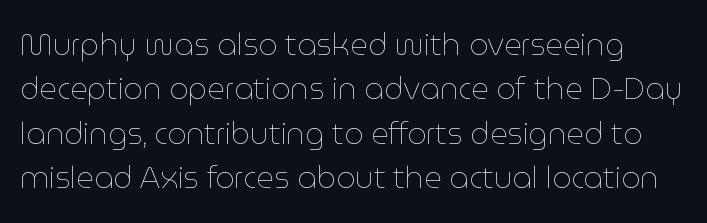
Notice how the stems are strictly vertical — no italics here. Descenders are the only things crossing below the line. The typesetting does not lean heavy: it is not bold. The leading is moderate, giving the passage an even texture. Between one letter and the next there's only the usual sliver of space. Looks like regular typesetting: each glyph gets only the width it needs.
